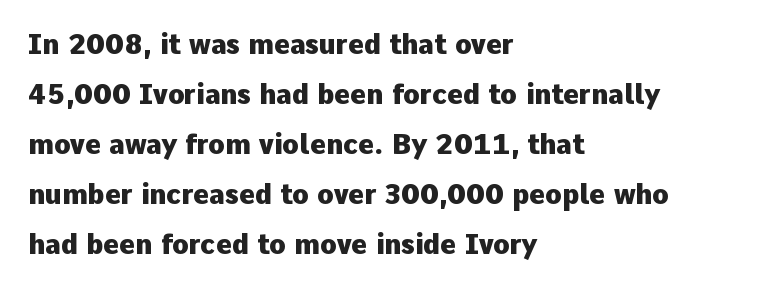
The horizontal fit of the characters is conventional and even. Typographic density is high because the face is bold. Just letters on the line, the space beneath them empty. Notice how the stems are strictly vertical — no italics here. Teacher's note: observe the even left margin — that is flush-left alignment.
